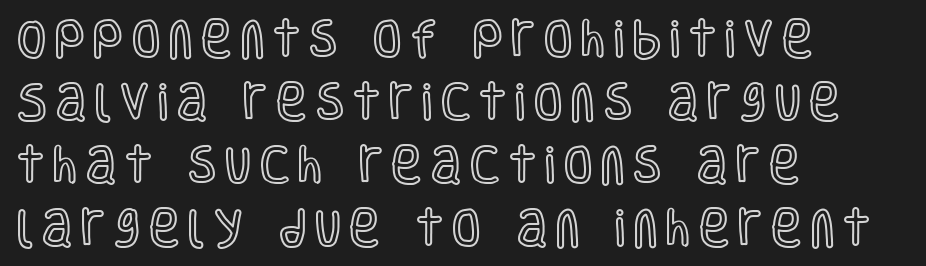
Q: Is the text italic (slanted)? A: No, it is upright.
Q: Is the text underlined? A: No.
Q: How is the paragraph aligned? A: Left-aligned.
Q: Is the spacing between letters normal or unusually wide? A: Unusually wide.
Q: Is the spacing between lines tight, normal or loose? A: Normal.
Q: Width (condensed, normal, or wide)? A: Condensed.
Q: x-height? A: Large.
Q: Monospaced? A: No.
